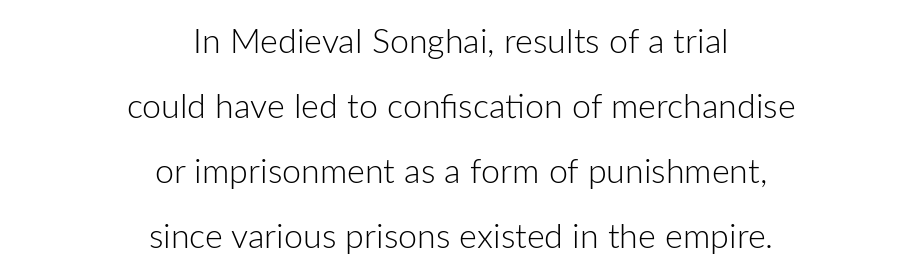
{"serif": "no", "italic": "no", "bold": "no", "weight": "light", "width": "normal", "stroke_contrast": "low", "x_height": "medium", "monospaced": "no", "underline": "no", "align": "center", "line_spacing": "loose", "line_spacing_ratio": 1.91, "letter_spacing": "normal", "letter_spacing_em": 0.0, "glyph_px": 34}
